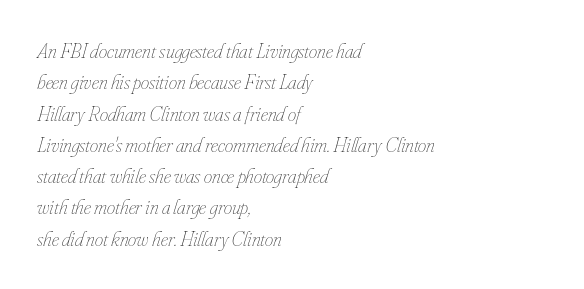
Q: Is the text bold? A: No.
Q: Is the text italic (slanted)? A: Yes, it leans right by about 16 degrees.
Q: Is the text underlined? A: No.
Q: How is the paragraph aligned? A: Left-aligned.
Q: Is the spacing between letters normal or unusually wide? A: Normal.
Q: Is the spacing between lines tight, normal or loose? A: Normal.
